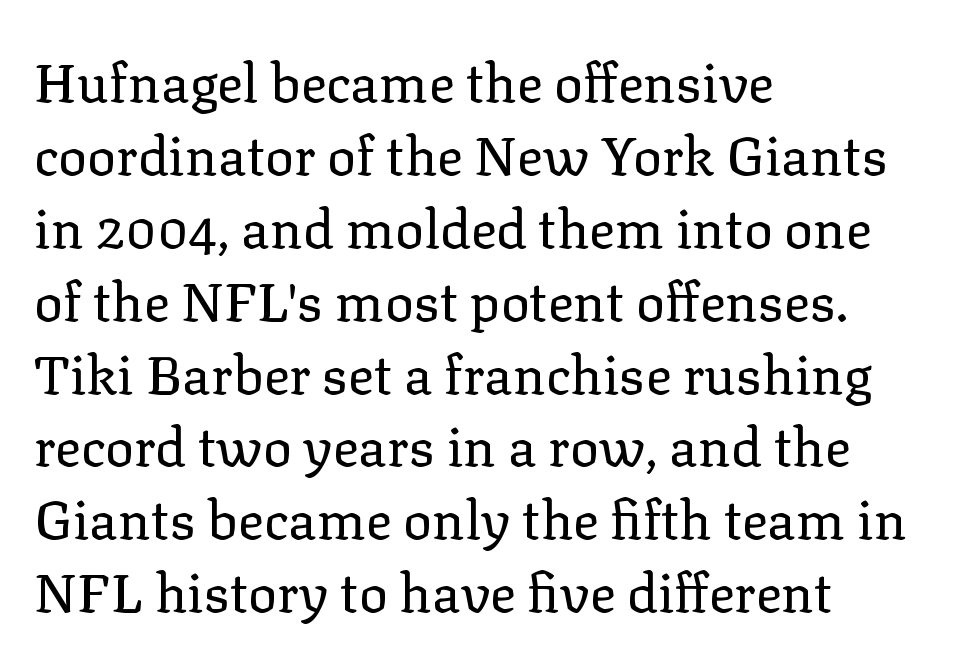
{"serif": "yes", "italic": "no", "bold": "no", "weight": "regular", "width": "normal", "stroke_contrast": "low", "x_height": "medium", "monospaced": "no", "underline": "no", "align": "left", "line_spacing": "normal", "line_spacing_ratio": 1.35, "letter_spacing": "normal", "letter_spacing_em": 0.0, "glyph_px": 54}
